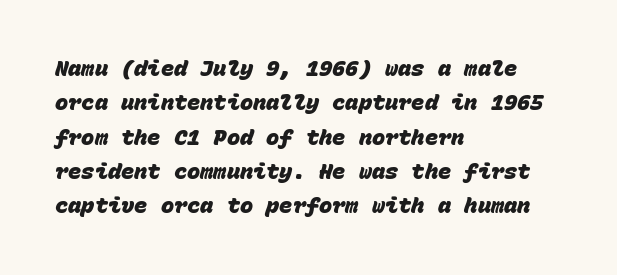
The space directly below the letters is spotless. Visually the block forms a straight wall on the left and a jagged coastline on the right. Inter-character spacing is left at the font's built-in metrics. Heavy, bold letterforms. Regular leading.
